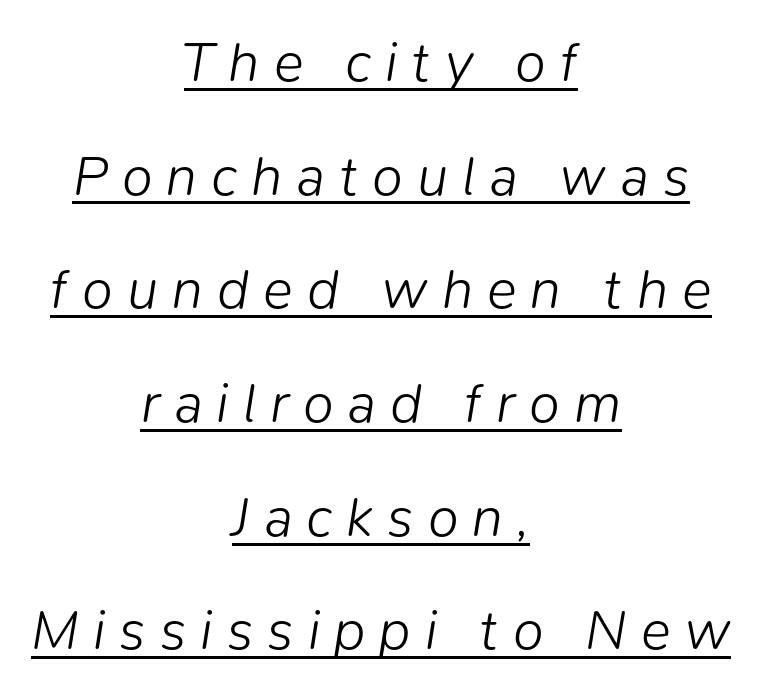
The image shows 56 px light type, italic (leaning right); set centered, loose line spacing (2.03x), unusually wide letter spacing (+0.25 em), underlined; low stroke contrast and a medium x-height.
